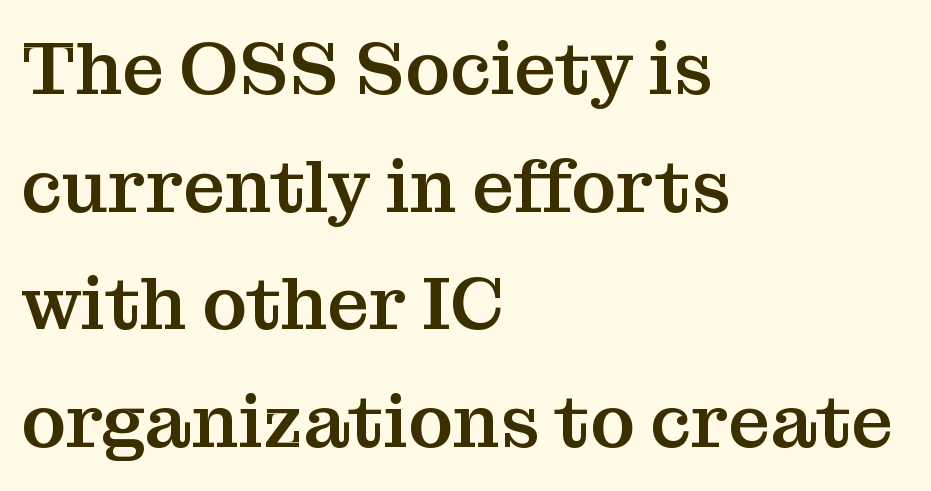
{"serif": "yes", "italic": "no", "width": "normal", "stroke_contrast": "medium", "x_height": "medium", "monospaced": "no", "underline": "no", "align": "left", "line_spacing": "normal", "line_spacing_ratio": 1.59, "letter_spacing": "normal", "letter_spacing_em": 0.0, "glyph_px": 74}
